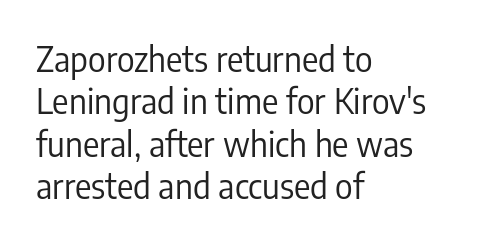
Q: Is the text bold? A: No.
Q: Is the text italic (slanted)? A: No, it is upright.
Q: Is the typeface a serif or a sans-serif typeface? A: Sans-serif.
Q: Is the text underlined? A: No.
Q: How is the paragraph aligned? A: Left-aligned.
Q: Is the spacing between letters normal or unusually wide? A: Normal.
Q: Is the spacing between lines tight, normal or loose? A: Normal.
Q: Width (condensed, normal, or wide)? A: Condensed.
Q: Stroke contrast? A: Low.
Q: x-height? A: Medium.
Q: Monospaced? A: No.
